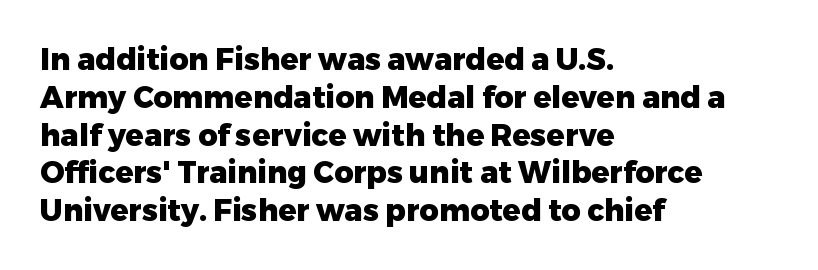
{"serif": "no", "italic": "no", "bold": "yes", "weight": "heavy", "width": "normal", "stroke_contrast": "low", "x_height": "medium", "monospaced": "no", "underline": "no", "align": "left", "line_spacing": "normal", "line_spacing_ratio": 1.26, "letter_spacing": "normal", "letter_spacing_em": 0.0, "glyph_px": 30}
